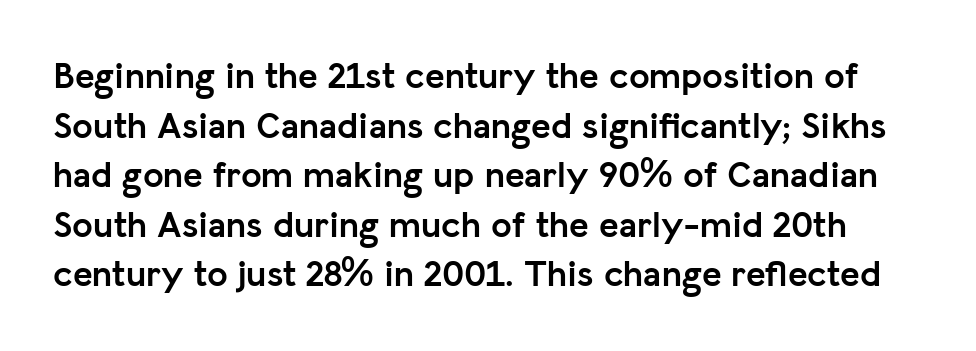
Strokes here are thick enough to call this a true bold. Descenders hang freely into open space. You can tell it's not italic because the verticals are truly vertical. Regarding serifs, this sample does without them.
